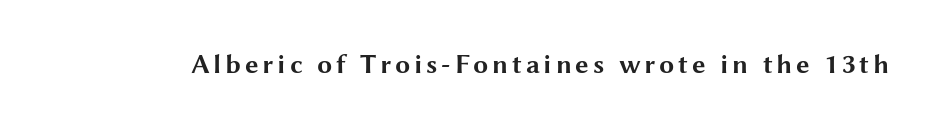
The image shows 27 px bold type, upright; set not underlined.
